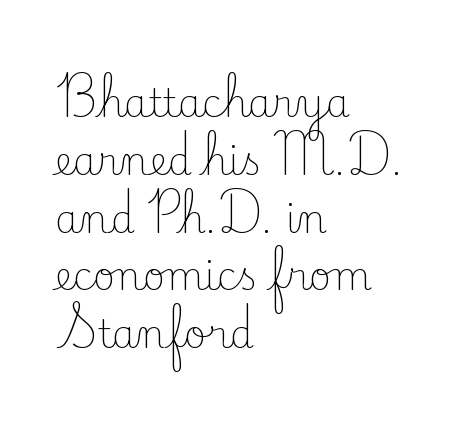
The image shows 38 px light serif type, upright; set left-aligned, normal line spacing (1.52x), normal letter spacing, not underlined; low stroke contrast and a small x-height.
